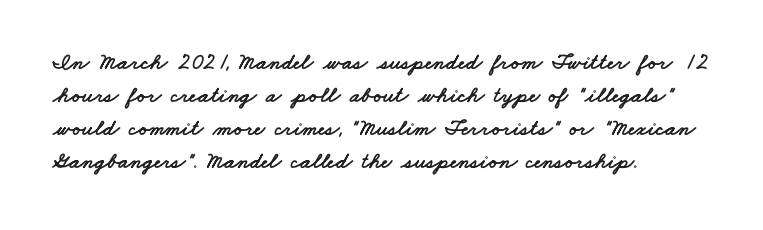
The area under the type is left untouched. Short note: letters normally spaced. The paragraph has a hard left edge and a soft right edge. Whoever set this chose a conventional vertical rhythm.
